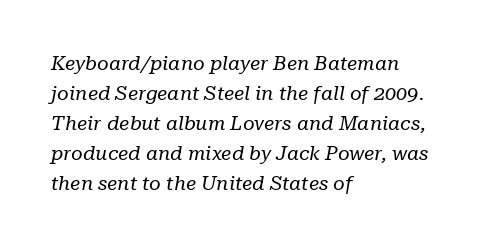
The image shows 20 px text type, italic (leaning right); set left-aligned, normal line spacing (1.5x), normal letter spacing, not underlined.
